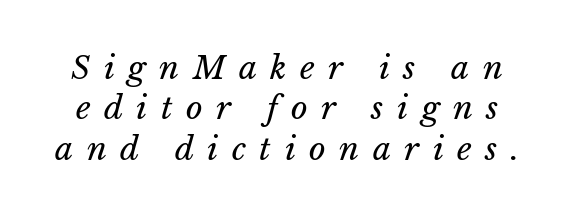
The image shows 32 px regular-weight type, italic (leaning right); set normal line spacing (1.26x), unusually wide letter spacing (+0.42 em), not underlined; low stroke contrast and a medium x-height.
